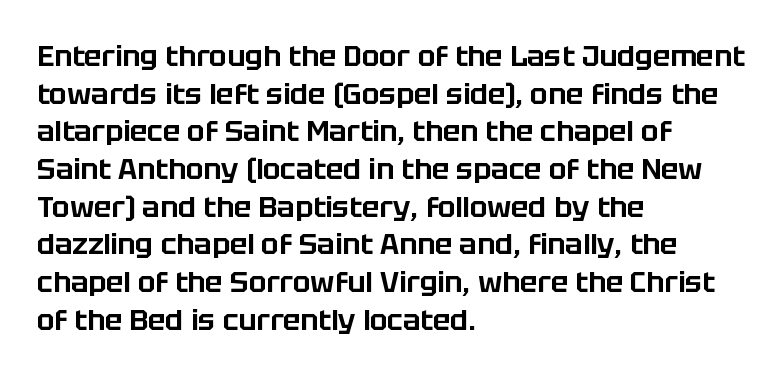
Q: Is the text italic (slanted)? A: No, it is upright.
Q: Is the typeface a serif or a sans-serif typeface? A: Sans-serif.
Q: Is the text underlined? A: No.
Q: How is the paragraph aligned? A: Left-aligned.
Q: Is the spacing between letters normal or unusually wide? A: Normal.
Q: Is the spacing between lines tight, normal or loose? A: Normal.
Q: Width (condensed, normal, or wide)? A: Normal.
Q: Stroke contrast? A: Low.
Q: x-height? A: Large.
Q: Monospaced? A: No.
